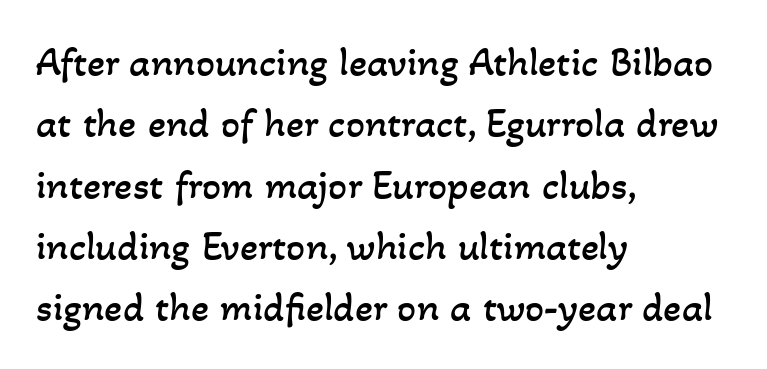
Q: Is the text bold? A: No.
Q: Is the text underlined? A: No.
Q: How is the paragraph aligned? A: Left-aligned.
Q: Is the spacing between letters normal or unusually wide? A: Normal.
Q: Is the spacing between lines tight, normal or loose? A: Normal.
Q: Width (condensed, normal, or wide)? A: Normal.
Q: Stroke contrast? A: Low.
Q: x-height? A: Small.
Q: Monospaced? A: No.
